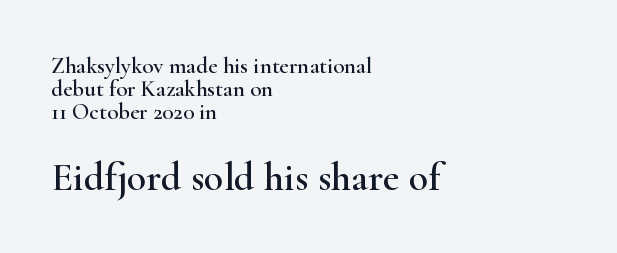
Designer's note — italics off, roman on. These lines are rendered in a variable-pitch font. Look at the bottom of the vertical strokes: they flare into serifs here. Tracking value appears to be zero — textbook default spacing. In terms of leading, this rendering errs on the cramped side. Underlining? Definitely not there.
